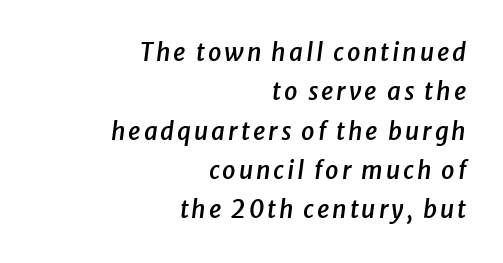
When letters slant like this, we call the style italic. Horizontal bands of white between lines are of average thickness. Horizontal alignment here is rightward, an uncommon choice for prose. Underlining? Definitely not there. I'd describe the lettering as semibold — firm but not a full bold.
